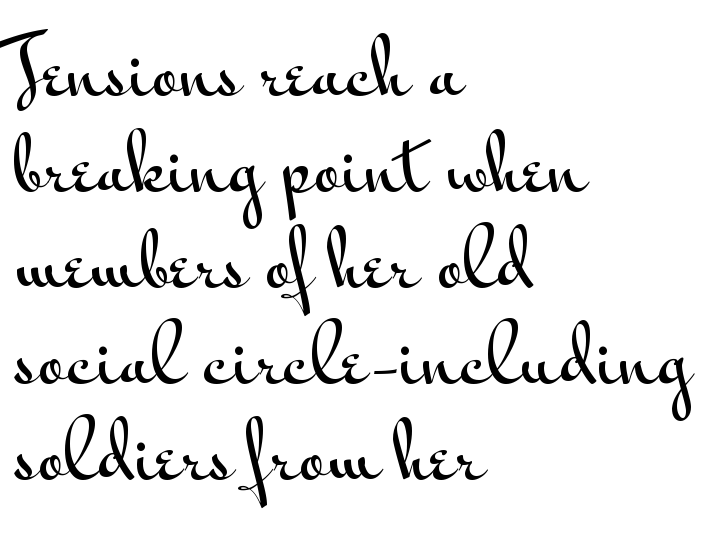
The image shows 75 px wide sans-serif type; set left-aligned, normal line spacing (1.28x), normal letter spacing, not underlined; medium stroke contrast and a small x-height.
